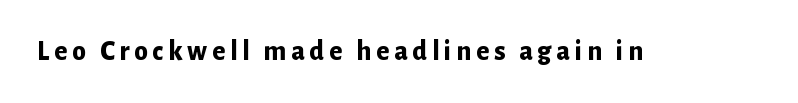
The image shows 28 px bold sans-serif type, upright; set not underlined; low stroke contrast and a medium x-height.
